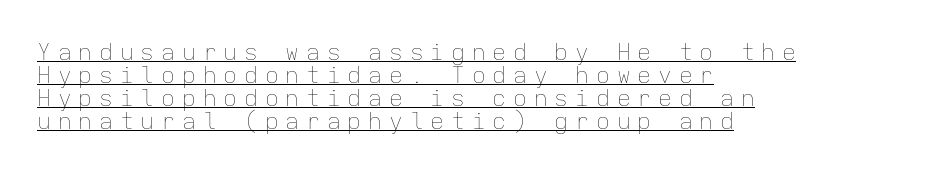
The image shows 23 px text type, upright; set left-aligned, tight line spacing (1.0x), unusually wide letter spacing (+0.3 em), underlined.
